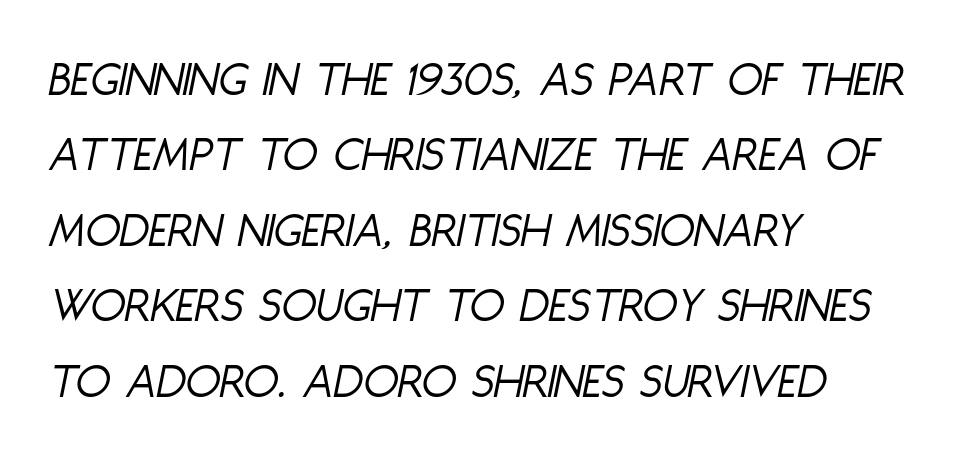
The image shows 51 px light, condensed type, italic (leaning right); set left-aligned, normal line spacing (1.48x), normal letter spacing, not underlined; low stroke contrast and a large x-height.
